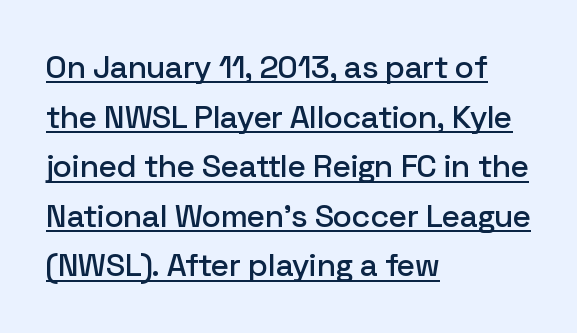
The image shows 32 px sans-serif type, upright; set left-aligned, normal line spacing (1.55x), normal letter spacing, underlined; low stroke contrast and a medium x-height.
